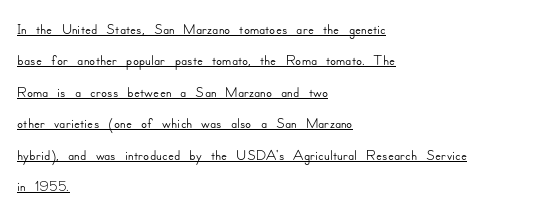
Q: Is the text italic (slanted)? A: No, it is upright.
Q: Is the text underlined? A: Yes.
Q: How is the paragraph aligned? A: Left-aligned.
Q: Is the spacing between letters normal or unusually wide? A: Normal.
Q: Is the spacing between lines tight, normal or loose? A: Normal.
